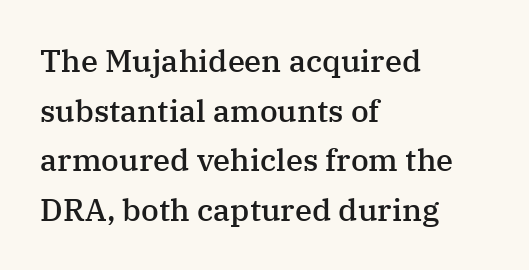
The image shows 31 px semibold serif type, upright; set left-aligned, normal line spacing (1.6x), normal letter spacing, not underlined; medium stroke contrast and a medium x-height.
